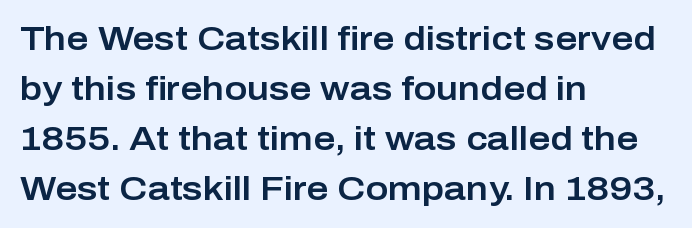
{"serif": "no", "italic": "no", "width": "normal", "stroke_contrast": "low", "x_height": "medium", "monospaced": "no", "underline": "no", "align": "left", "line_spacing": "normal", "line_spacing_ratio": 1.47, "letter_spacing": "normal", "letter_spacing_em": 0.0, "glyph_px": 34}
